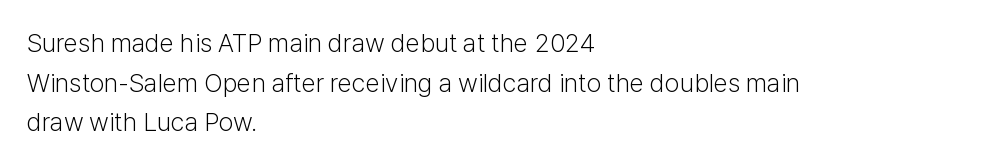
{"italic": "no", "bold": "no", "underline": "no", "align": "left", "line_spacing": "normal", "line_spacing_ratio": 1.52, "letter_spacing": "normal", "letter_spacing_em": 0.0, "glyph_px": 26}
